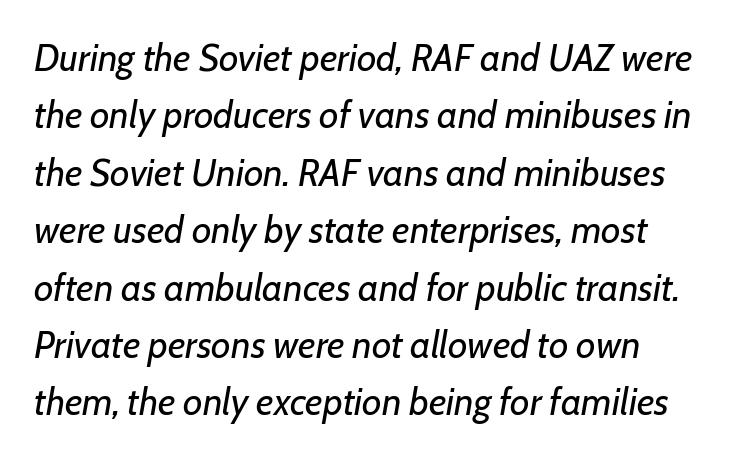
The image shows 38 px regular-weight type, italic (leaning right); set left-aligned, normal line spacing (1.51x), normal letter spacing, not underlined; low stroke contrast and a medium x-height.
